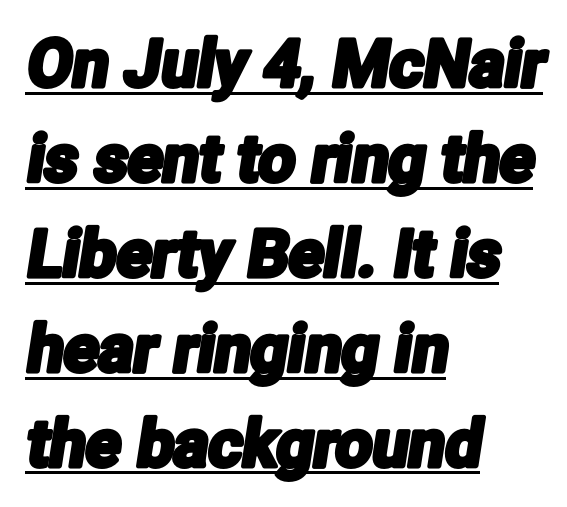
The image shows 65 px condensed sans-serif type; set left-aligned, normal line spacing (1.46x), normal letter spacing, underlined; low stroke contrast and a medium x-height.
